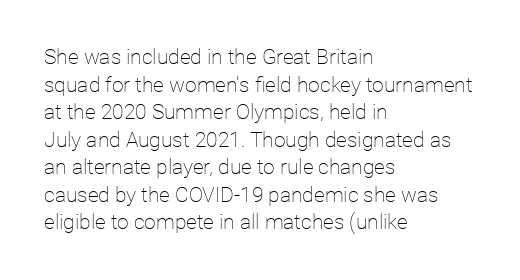
The image shows 21 px text type, upright; set left-aligned, normal line spacing (1.31x), normal letter spacing, not underlined.
